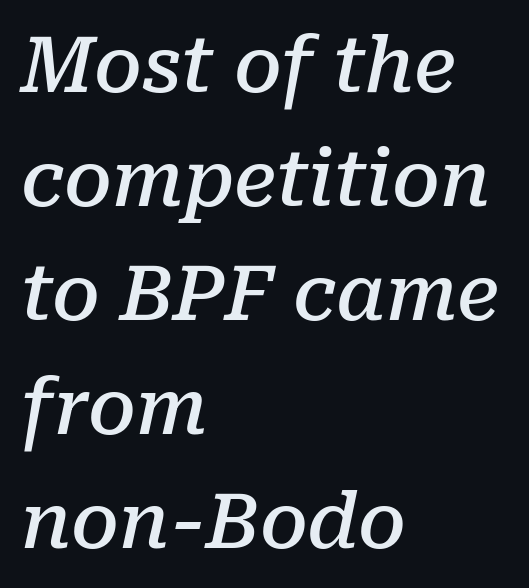
The rendering uses a moderate line-height, typical for paragraphs. The horizontal fit of the characters is conventional and even. Which margin do the lines hug? The left one — the right edge is uneven. The axis of the letterforms is tilted away from vertical.
